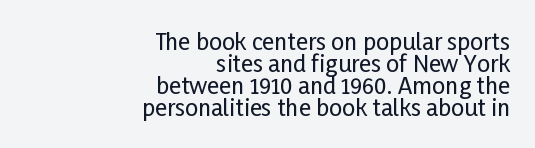
The image shows 23 px text type, upright; set right-aligned, tight line spacing (0.96x), normal letter spacing, not underlined.
